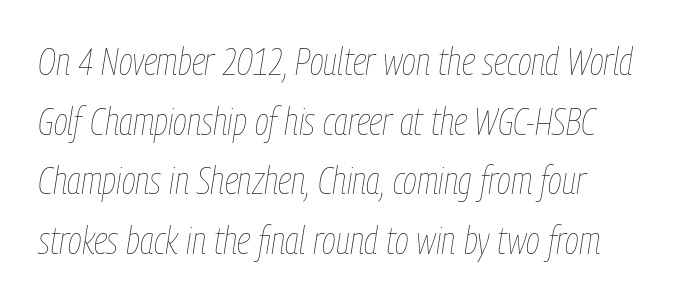
Q: Is the text bold? A: No.
Q: Is the text italic (slanted)? A: Yes, it leans right by about 9 degrees.
Q: Is the text underlined? A: No.
Q: Is the spacing between letters normal or unusually wide? A: Normal.
Q: Is the spacing between lines tight, normal or loose? A: Normal.
Q: Width (condensed, normal, or wide)? A: Condensed.
Q: Stroke contrast? A: Low.
Q: x-height? A: Medium.
Q: Monospaced? A: No.
